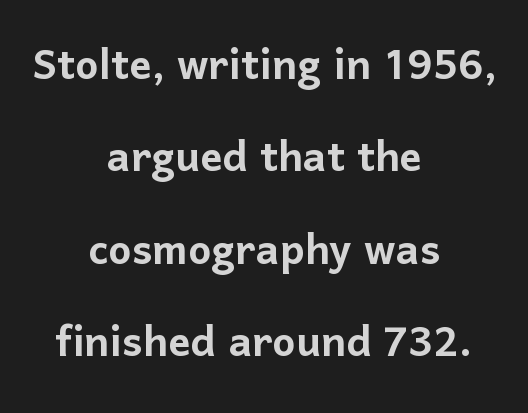
Q: Is the text italic (slanted)? A: No, it is upright.
Q: Is the typeface a serif or a sans-serif typeface? A: Sans-serif.
Q: Is the text underlined? A: No.
Q: How is the paragraph aligned? A: Centered.
Q: Is the spacing between letters normal or unusually wide? A: Normal.
Q: Is the spacing between lines tight, normal or loose? A: Normal.
Q: Width (condensed, normal, or wide)? A: Normal.
Q: Stroke contrast? A: Low.
Q: x-height? A: Medium.
Q: Monospaced? A: No.
